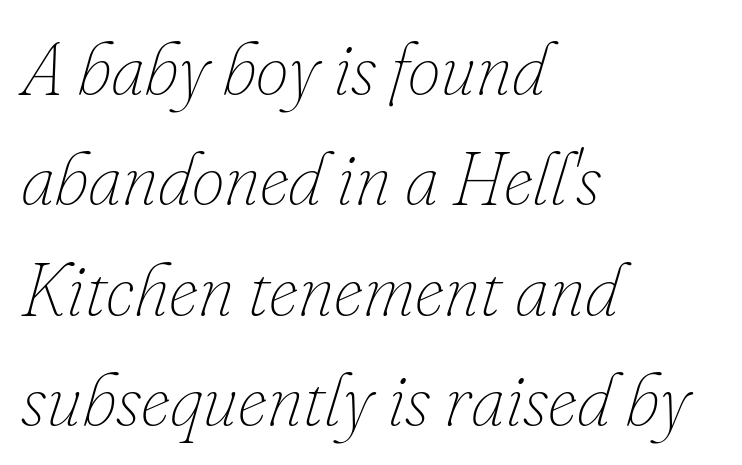
{"italic": "yes", "lean": "right", "slant_degrees": 16, "bold": "no", "weight": "thin", "width": "normal", "stroke_contrast": "low", "x_height": "small", "monospaced": "no", "underline": "no", "align": "left", "line_spacing": "normal", "line_spacing_ratio": 1.49, "letter_spacing": "normal", "letter_spacing_em": 0.0, "glyph_px": 74}
